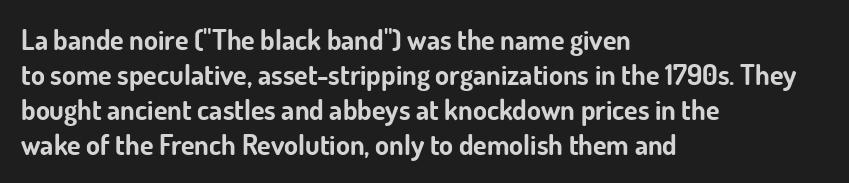
Q: Is the text bold? A: Yes.
Q: Is the text italic (slanted)? A: No, it is upright.
Q: Is the typeface a serif or a sans-serif typeface? A: Sans-serif.
Q: Is the text underlined? A: No.
Q: How is the paragraph aligned? A: Left-aligned.
Q: Is the spacing between letters normal or unusually wide? A: Normal.
Q: Is the spacing between lines tight, normal or loose? A: Normal.
Q: Width (condensed, normal, or wide)? A: Normal.
Q: Stroke contrast? A: Low.
Q: x-height? A: Small.
Q: Monospaced? A: No.
